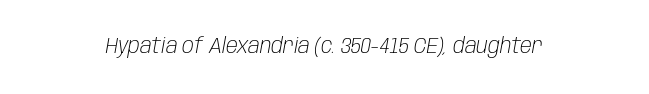
Descenders hang freely into open space. The axis of the letterforms is tilted away from vertical. Observe the ordinary spacing: letters are neighbours, not strangers. These glyphs show unthickened strokes, regular width or finer.
